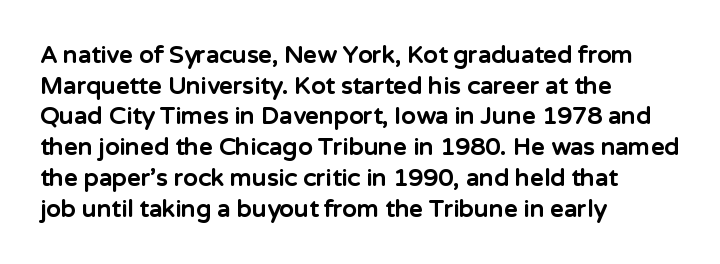
The image shows 24 px bold type, upright; set left-aligned, normal line spacing (1.28x), normal letter spacing, not underlined.
